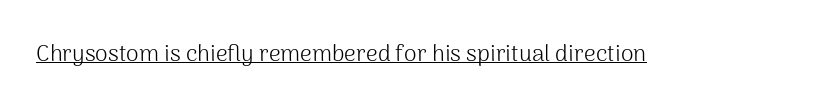
The image shows 23 px text type, upright; set normal letter spacing, underlined.
